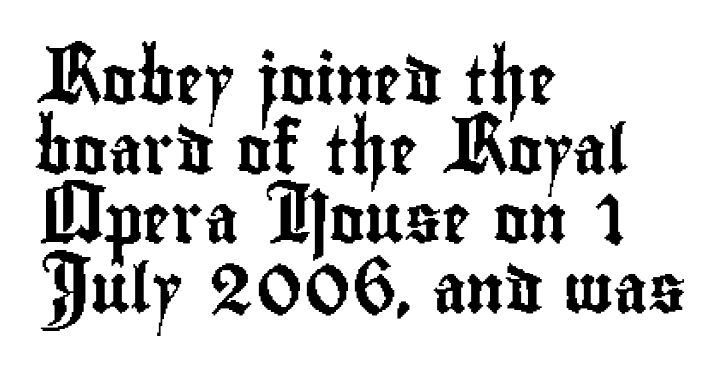
Q: Is the text italic (slanted)? A: No, it is upright.
Q: Is the typeface a serif or a sans-serif typeface? A: Sans-serif.
Q: Is the text underlined? A: No.
Q: How is the paragraph aligned? A: Left-aligned.
Q: Is the spacing between letters normal or unusually wide? A: Normal.
Q: Is the spacing between lines tight, normal or loose? A: Normal.
Q: Width (condensed, normal, or wide)? A: Condensed.
Q: Stroke contrast? A: Low.
Q: x-height? A: Small.
Q: Monospaced? A: No.
